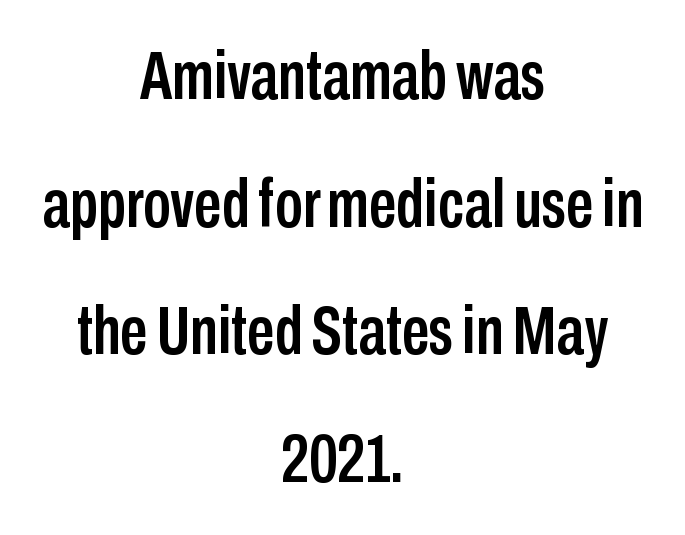
{"serif": "no", "italic": "no", "width": "condensed", "stroke_contrast": "low", "x_height": "medium", "monospaced": "no", "underline": "no", "align": "center", "line_spacing_ratio": 1.85, "letter_spacing": "normal", "letter_spacing_em": 0.0, "glyph_px": 69}
